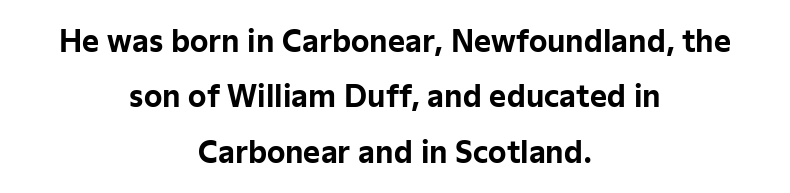
The image shows 29 px bold sans-serif type, upright; set centered, loose line spacing (1.91x), normal letter spacing, not underlined; low stroke contrast and a medium x-height.
